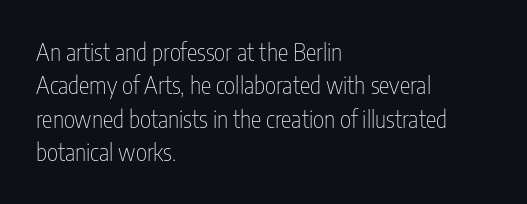
The letterforms sit at book weight or below. Posture: straight, roman, zero tilt. Tracking value appears to be zero — textbook default spacing. The passage shown stacks its lines at a standard gap. Is the block centered? No — it sits flush against the left margin. The foot of each line stays bare and open.
